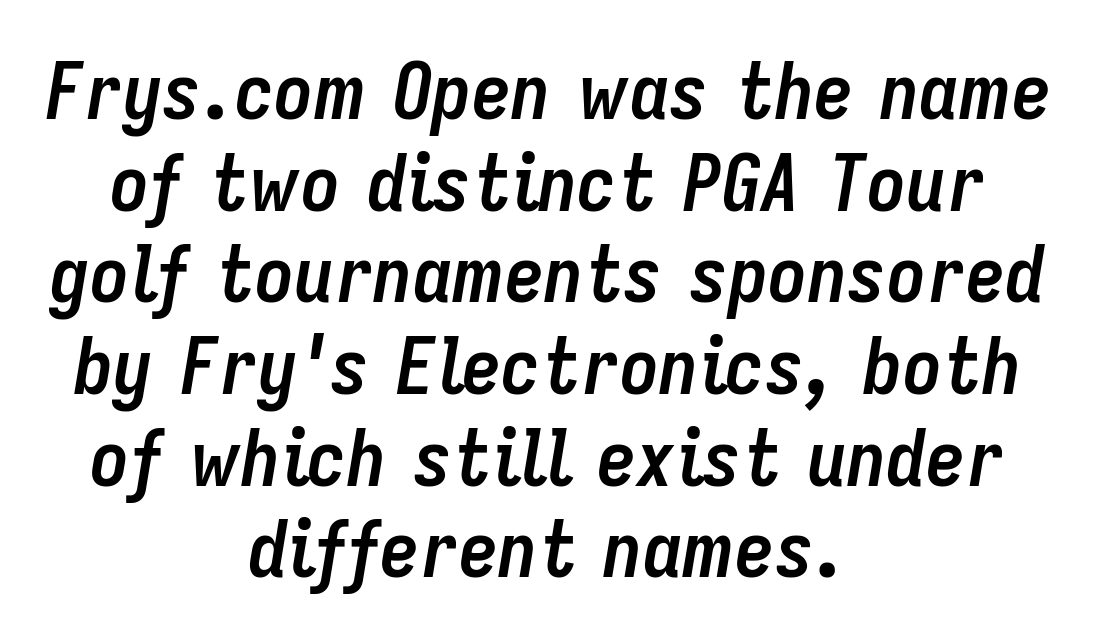
Here the designer chose a conventional face with non-uniform glyph widths. The lines are quadded center. The text carries the slant typical of an italic or oblique font. Tracking here is standard; glyphs follow each other at the usual distance. Honestly, there is no underline to notice here at all. These lines carry a lot of weight — the face is fully bold.
